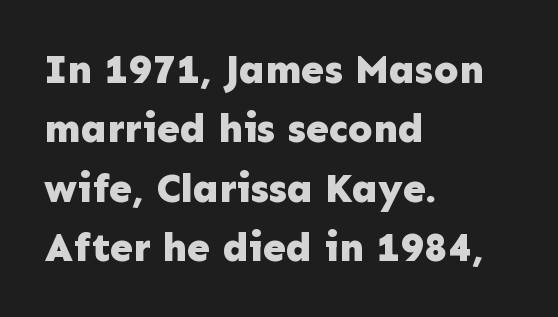
{"serif": "no", "italic": "no", "bold": "yes", "weight": "bold", "width": "normal", "stroke_contrast": "low", "x_height": "medium", "monospaced": "no", "underline": "no", "align": "left", "line_spacing": "normal", "line_spacing_ratio": 1.45, "letter_spacing": "normal", "letter_spacing_em": 0.0, "glyph_px": 41}
